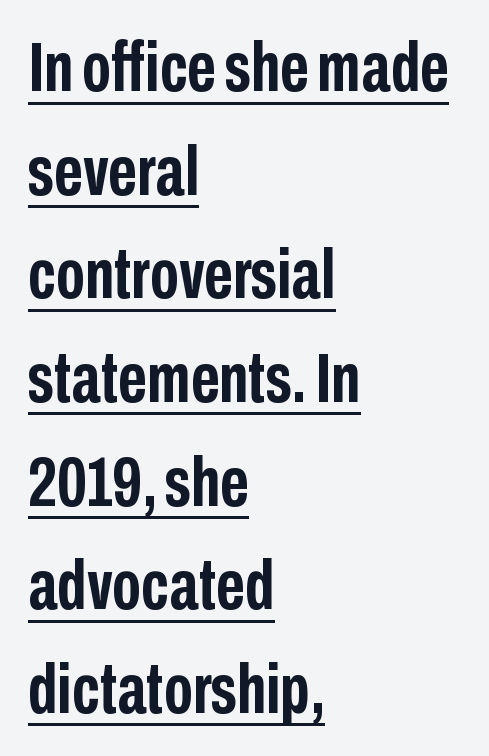
Q: Is the text bold? A: Yes.
Q: Is the text italic (slanted)? A: No, it is upright.
Q: Is the typeface a serif or a sans-serif typeface? A: Sans-serif.
Q: Is the text underlined? A: Yes.
Q: How is the paragraph aligned? A: Left-aligned.
Q: Is the spacing between letters normal or unusually wide? A: Normal.
Q: Is the spacing between lines tight, normal or loose? A: Normal.
Q: Width (condensed, normal, or wide)? A: Condensed.
Q: Stroke contrast? A: Low.
Q: x-height? A: Medium.
Q: Monospaced? A: No.
